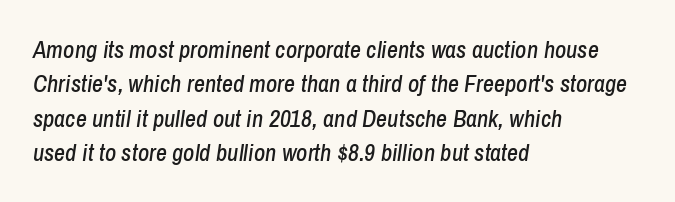
Q: Is the text italic (slanted)? A: Yes, it leans right by about 8 degrees.
Q: Is the text underlined? A: No.
Q: How is the paragraph aligned? A: Left-aligned.
Q: Is the spacing between letters normal or unusually wide? A: Normal.
Q: Is the spacing between lines tight, normal or loose? A: Normal.
